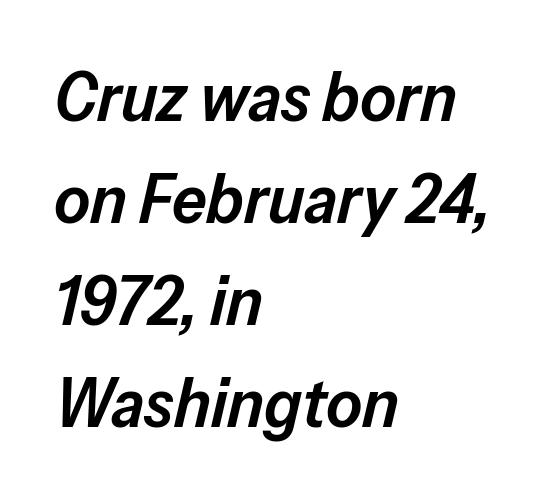
The image shows 69 px semibold type, italic (leaning right); set left-aligned, normal line spacing (1.48x), normal letter spacing, not underlined; low stroke contrast and a medium x-height.
